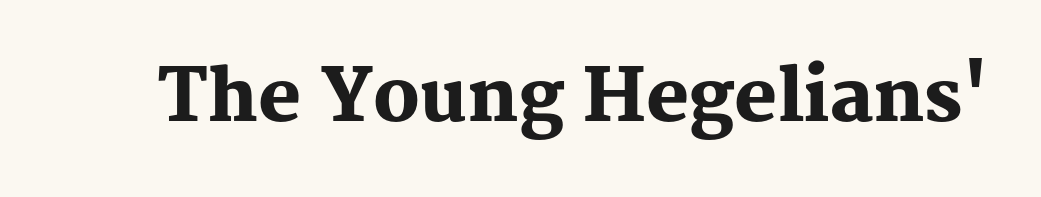
The image shows 72 px heavy serif type, upright; set normal letter spacing, not underlined; medium stroke contrast and a medium x-height.
